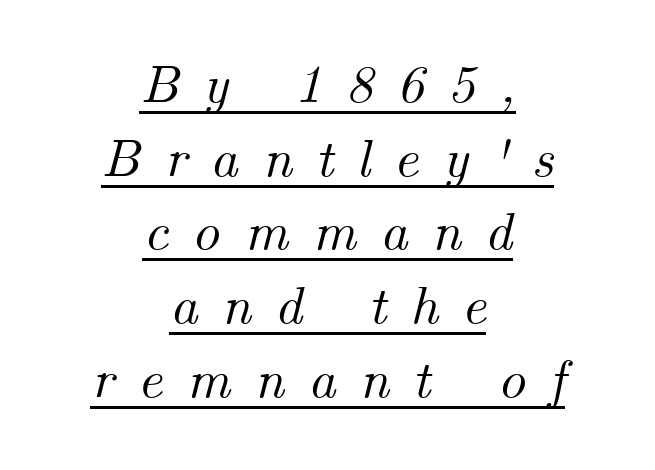
Q: Is the text italic (slanted)? A: Yes, it leans right by about 14 degrees.
Q: Is the text underlined? A: Yes.
Q: How is the paragraph aligned? A: Centered.
Q: Is the spacing between letters normal or unusually wide? A: Unusually wide.
Q: Is the spacing between lines tight, normal or loose? A: Normal.
Q: Width (condensed, normal, or wide)? A: Normal.
Q: Stroke contrast? A: Medium.
Q: x-height? A: Small.
Q: Monospaced? A: No.
